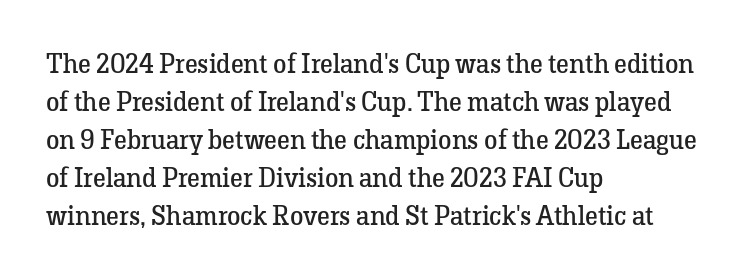
The image shows 27 px text type, upright; set left-aligned, normal line spacing (1.41x), normal letter spacing, not underlined.
